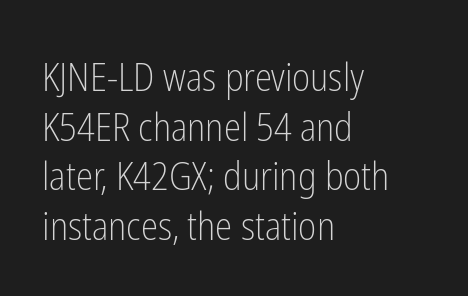
Q: Is the text bold? A: No.
Q: Is the text italic (slanted)? A: No, it is upright.
Q: Is the typeface a serif or a sans-serif typeface? A: Sans-serif.
Q: Is the text underlined? A: No.
Q: How is the paragraph aligned? A: Left-aligned.
Q: Is the spacing between letters normal or unusually wide? A: Normal.
Q: Is the spacing between lines tight, normal or loose? A: Normal.
Q: Width (condensed, normal, or wide)? A: Condensed.
Q: Stroke contrast? A: Low.
Q: x-height? A: Medium.
Q: Monospaced? A: No.
